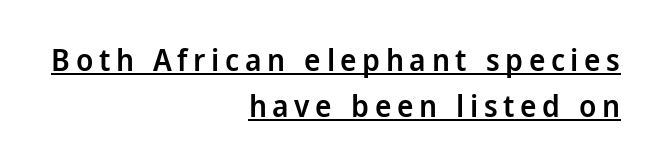
Teacher's note: observe the even right margin — that is flush-right alignment. In terms of leading, this rendering sits right in the middle. Look at the stroke-to-counter ratio: somewhat heavy, a semibold. Every stem runs plumb, perpendicular to the baseline. The passage shown is typed in a proportional face where columns would drift. Each line of the rendering has a horizontal stroke beneath the glyphs.
